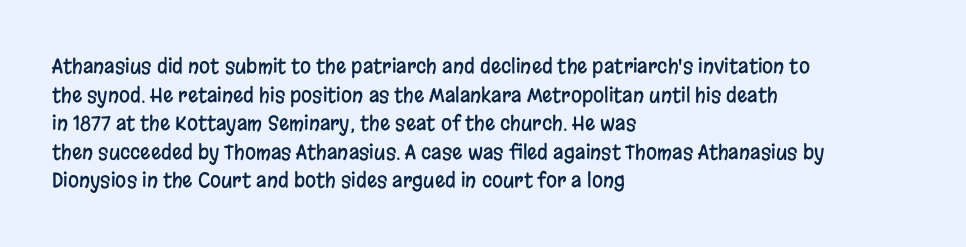
{"italic": "no", "underline": "no", "align": "left", "line_spacing": "normal", "line_spacing_ratio": 1.43, "letter_spacing": "normal", "letter_spacing_em": 0.0, "glyph_px": 20}
